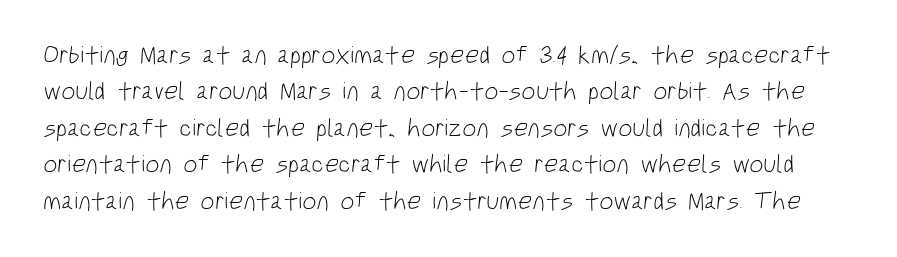
Q: Is the text bold? A: No.
Q: Is the text underlined? A: No.
Q: Is the spacing between letters normal or unusually wide? A: Normal.
Q: Is the spacing between lines tight, normal or loose? A: Normal.
